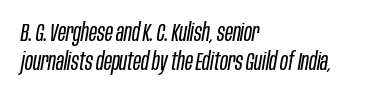
There is no visible air inserted between adjacent glyphs. No letter is thick-stroked: the sample isn't bold. The zone under the glyphs is completely vacant. Designer's note — italics engaged.
